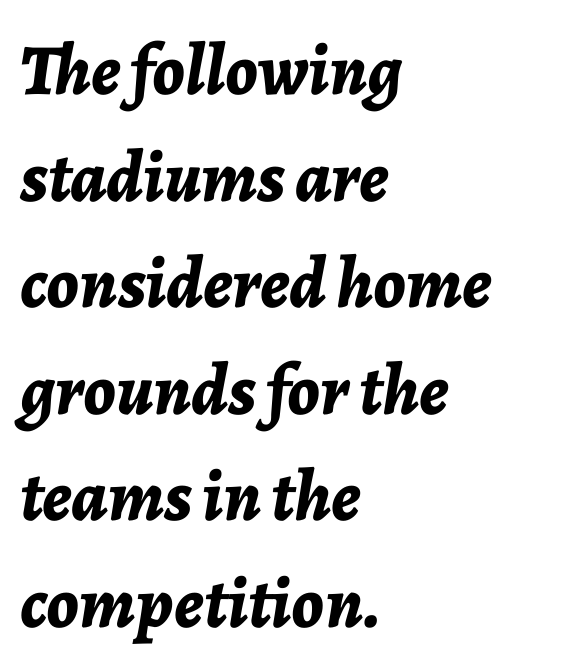
Q: Is the text bold? A: Yes.
Q: Is the text italic (slanted)? A: Yes, it leans right by about 7 degrees.
Q: Is the text underlined? A: No.
Q: How is the paragraph aligned? A: Left-aligned.
Q: Is the spacing between letters normal or unusually wide? A: Normal.
Q: Is the spacing between lines tight, normal or loose? A: Normal.
Q: Width (condensed, normal, or wide)? A: Normal.
Q: Stroke contrast? A: Low.
Q: x-height? A: Medium.
Q: Monospaced? A: No.
